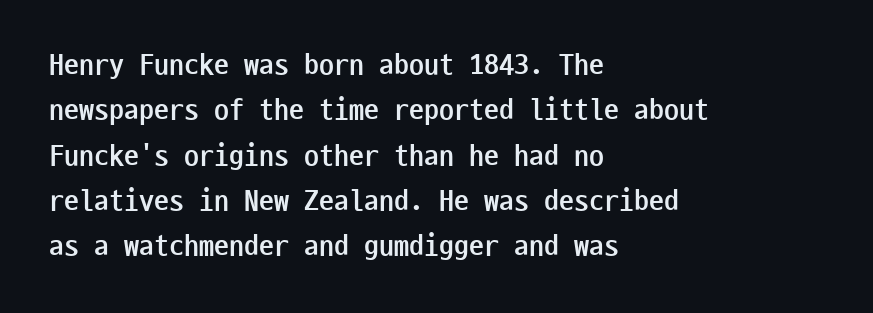
The image shows 30 px semibold, condensed sans-serif type, upright, monospaced; set left-aligned, normal line spacing (1.51x), normal letter spacing, not underlined; low stroke contrast and a medium x-height.
